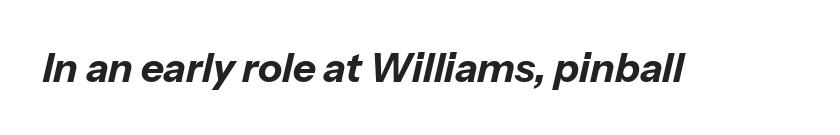
{"italic": "yes", "lean": "right", "slant_degrees": 13, "bold": "yes", "weight": "bold", "width": "normal", "stroke_contrast": "low", "x_height": "medium", "monospaced": "no", "underline": "no", "letter_spacing": "normal", "letter_spacing_em": 0.0, "glyph_px": 40}
